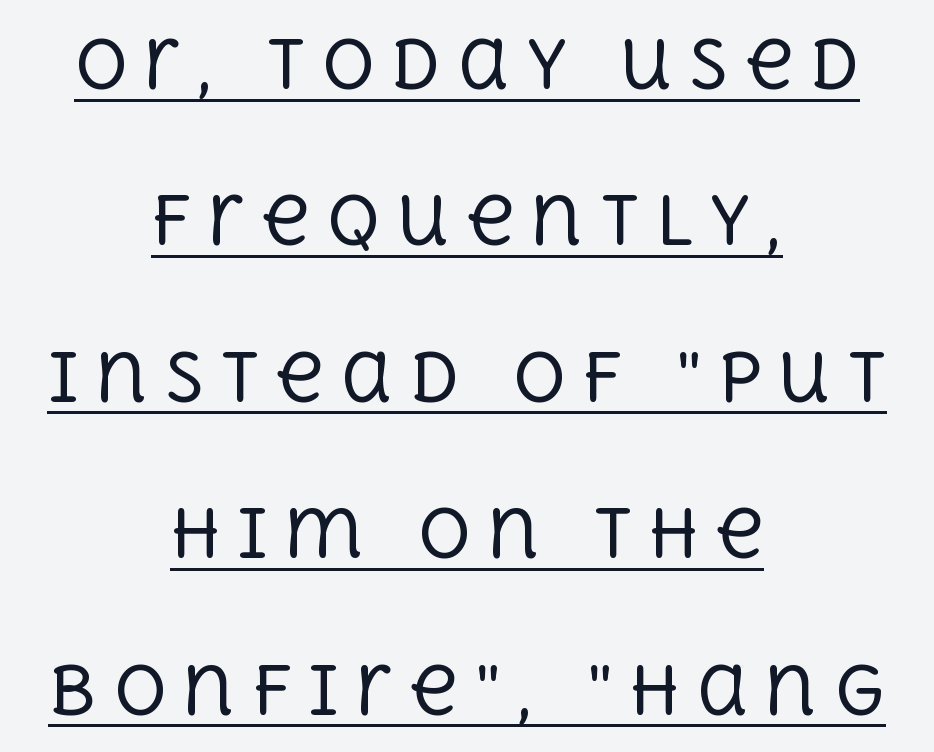
{"serif": "yes", "italic": "no", "bold": "no", "weight": "regular", "width": "normal", "x_height": "large", "monospaced": "no", "underline": "yes", "align": "center", "line_spacing": "loose", "line_spacing_ratio": 2.37, "letter_spacing": "wide", "letter_spacing_em": 0.24, "glyph_px": 66}
